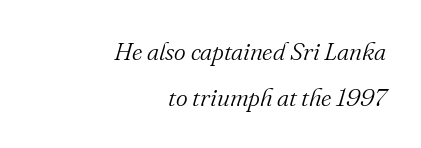
The image shows 25 px text type, italic (leaning right); set right-aligned, line spacing 1.84x, normal letter spacing, not underlined.
